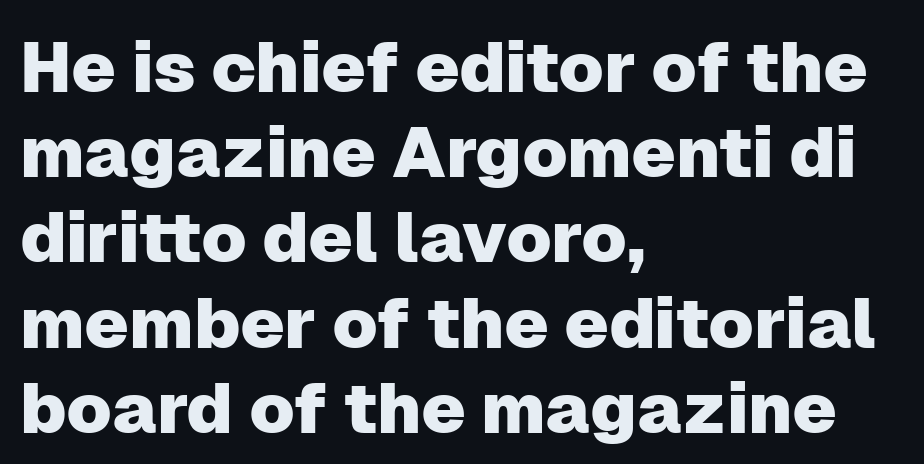
Q: Is the text italic (slanted)? A: No, it is upright.
Q: Is the typeface a serif or a sans-serif typeface? A: Sans-serif.
Q: Is the text underlined? A: No.
Q: How is the paragraph aligned? A: Left-aligned.
Q: Is the spacing between letters normal or unusually wide? A: Normal.
Q: Width (condensed, normal, or wide)? A: Normal.
Q: Stroke contrast? A: Low.
Q: x-height? A: Medium.
Q: Monospaced? A: No.
